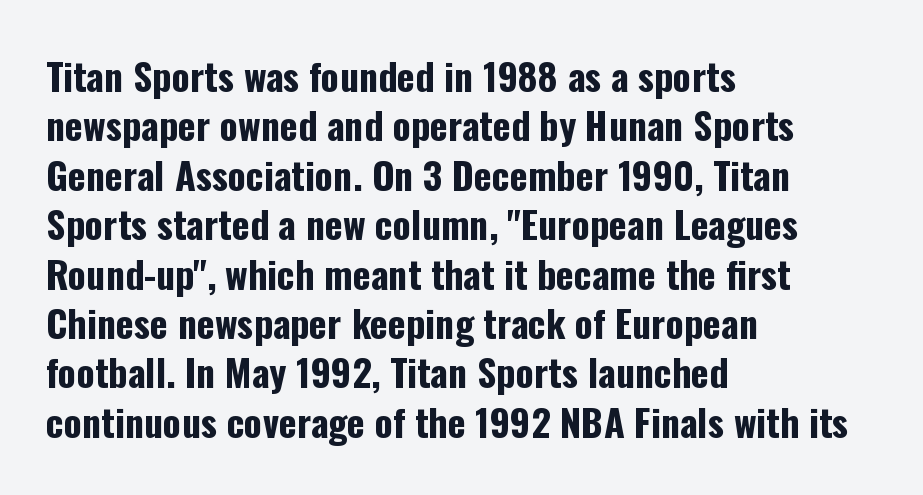
What's the leading like? Ordinary, nothing unusual. This sample uses a sans-serif face. A bare baseline throughout the passage. The passage is arranged the way most books set body copy — flush left.
